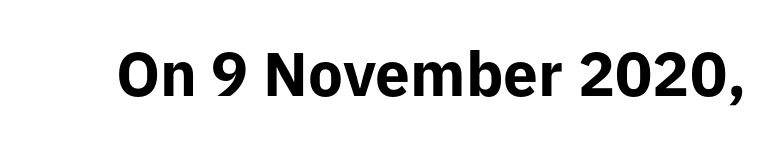
The image shows 62 px bold sans-serif type, upright; set normal letter spacing, not underlined; low stroke contrast and a medium x-height.
